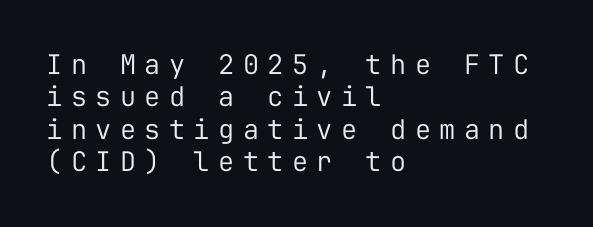
Q: Is the text bold? A: No.
Q: Is the text italic (slanted)? A: No, it is upright.
Q: Is the text underlined? A: No.
Q: How is the paragraph aligned? A: Left-aligned.
Q: Is the spacing between letters normal or unusually wide? A: Unusually wide.
